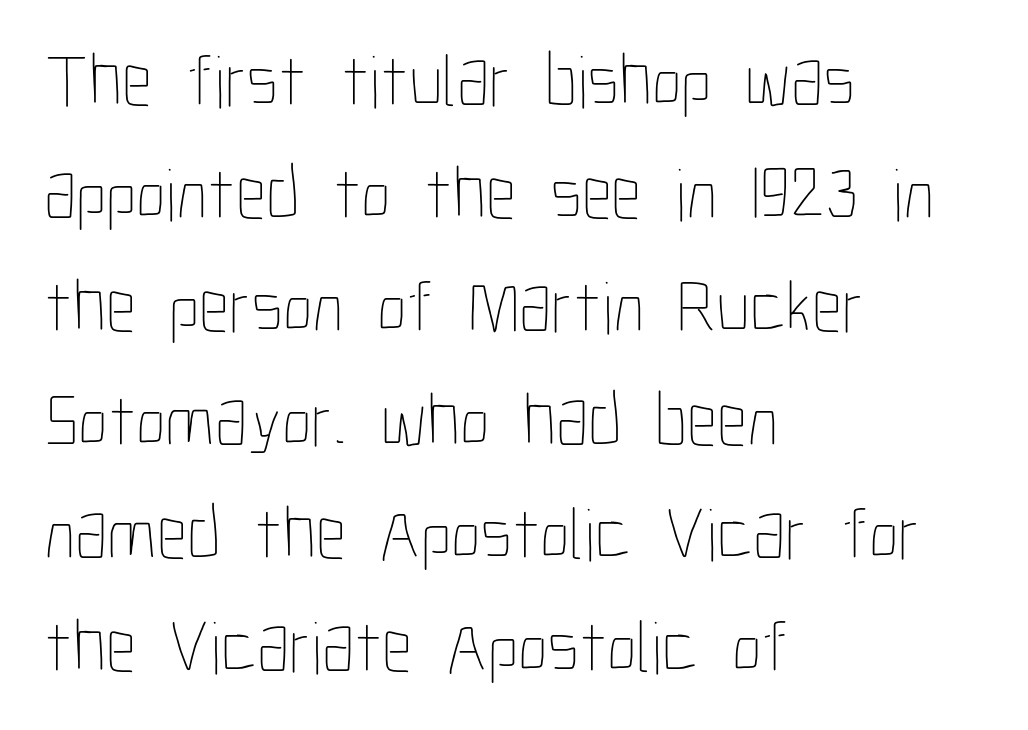
{"italic": "no", "bold": "no", "weight": "thin", "width": "condensed", "stroke_contrast": "low", "x_height": "medium", "monospaced": "no", "underline": "no", "align": "left", "line_spacing": "normal", "line_spacing_ratio": 1.51, "letter_spacing": "normal", "letter_spacing_em": 0.0, "glyph_px": 75}
